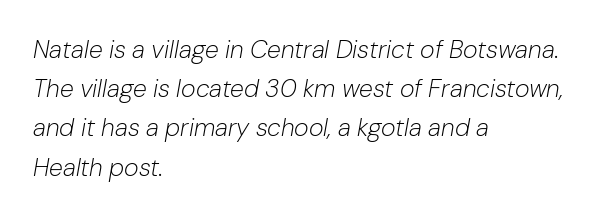
{"italic": "yes", "lean": "right", "slant_degrees": 10, "bold": "no", "underline": "no", "align": "left", "line_spacing": "normal", "line_spacing_ratio": 1.57, "letter_spacing": "normal", "letter_spacing_em": 0.0, "glyph_px": 25}
